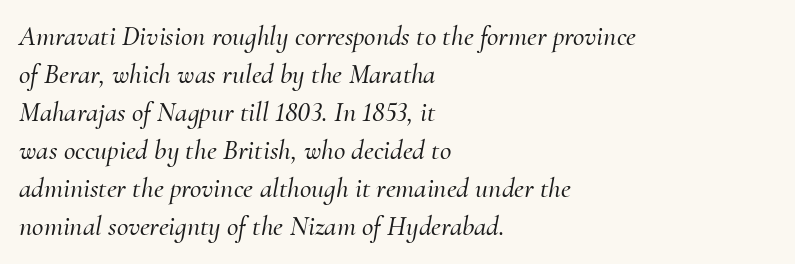
Q: Is the text italic (slanted)? A: Yes, it leans right by about 10 degrees.
Q: Is the typeface a serif or a sans-serif typeface? A: Serif.
Q: Is the text underlined? A: No.
Q: How is the paragraph aligned? A: Left-aligned.
Q: Is the spacing between letters normal or unusually wide? A: Normal.
Q: Is the spacing between lines tight, normal or loose? A: Normal.
Q: Width (condensed, normal, or wide)? A: Normal.
Q: Stroke contrast? A: Medium.
Q: x-height? A: Small.
Q: Monospaced? A: No.
